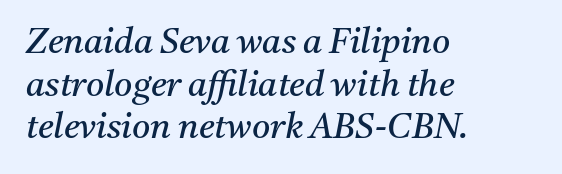
Underline: absent. The rendering shows small feet on the letterforms — a serif design. Character widths vary here, with narrow letters taking less room than wide ones. Stems and bowls with no extra thickness — not bold. Standard letterfit; no display-style spreading of the glyphs. Short and long lines alike share a common starting point at left.
